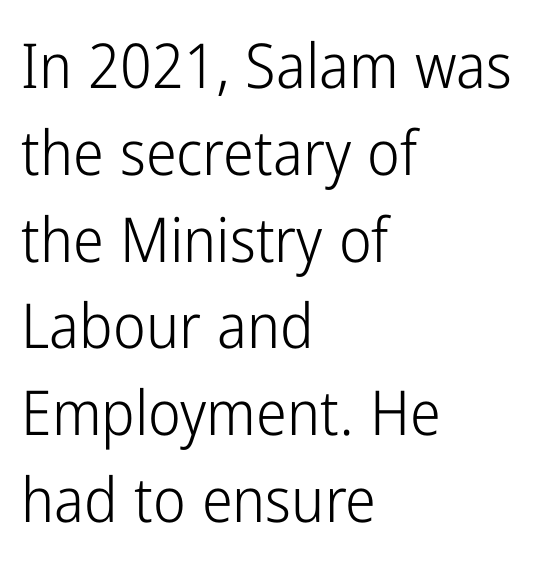
Q: Is the text bold? A: No.
Q: Is the text italic (slanted)? A: No, it is upright.
Q: Is the typeface a serif or a sans-serif typeface? A: Sans-serif.
Q: Is the text underlined? A: No.
Q: How is the paragraph aligned? A: Left-aligned.
Q: Is the spacing between letters normal or unusually wide? A: Normal.
Q: Is the spacing between lines tight, normal or loose? A: Normal.
Q: Width (condensed, normal, or wide)? A: Condensed.
Q: Stroke contrast? A: Low.
Q: x-height? A: Medium.
Q: Monospaced? A: No.
